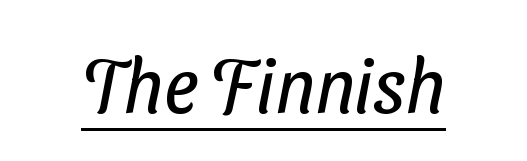
The image shows 75 px regular-weight, condensed sans-serif type; set normal letter spacing, underlined; low stroke contrast and a medium x-height.
